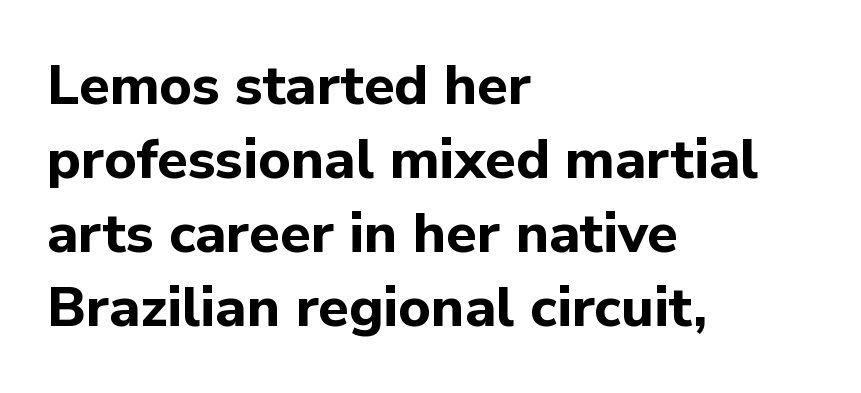
The image shows 56 px bold sans-serif type, upright; set left-aligned, normal line spacing (1.32x), normal letter spacing, not underlined; low stroke contrast and a medium x-height.
